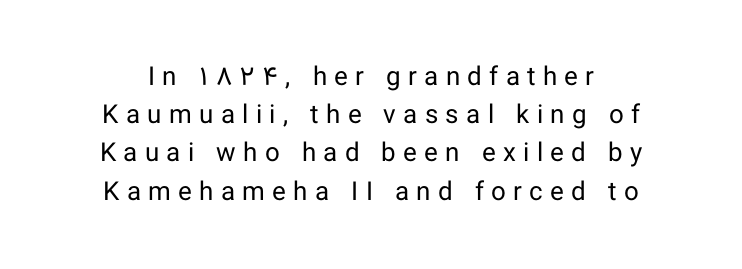
{"italic": "no", "bold": "no", "underline": "no", "align": "center", "line_spacing": "normal", "line_spacing_ratio": 1.47, "letter_spacing": "wide", "letter_spacing_em": 0.28, "glyph_px": 26}
